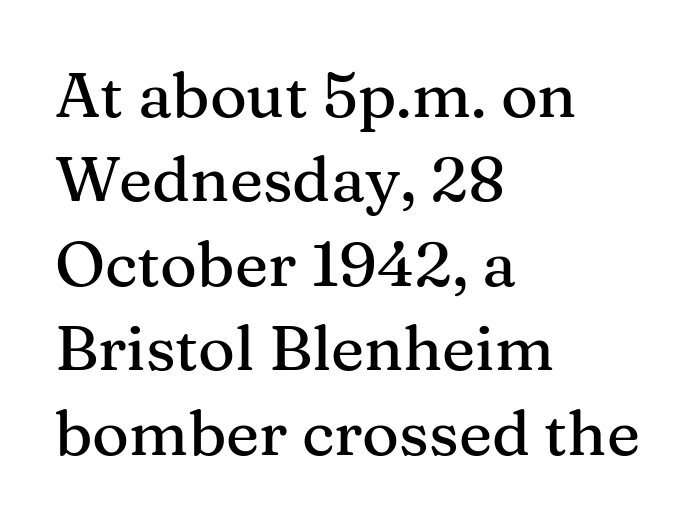
The image shows 63 px serif type, upright; set left-aligned, normal line spacing (1.34x), normal letter spacing, not underlined; medium stroke contrast and a medium x-height.
